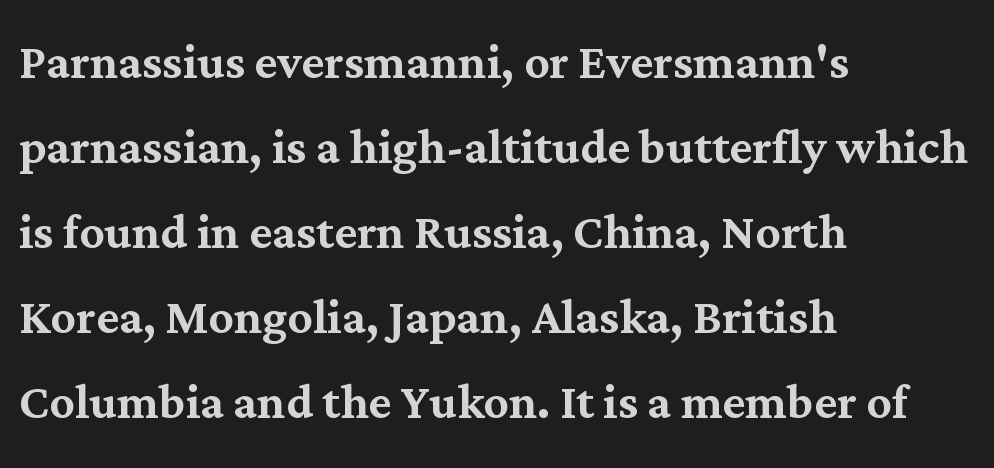
Reading down the column, the eye jumps a familiar distance to each next line. You can tell from the footed stems that serif type was used. Is there any slant? The stems are plumb. The foot of each line stays bare and open.
